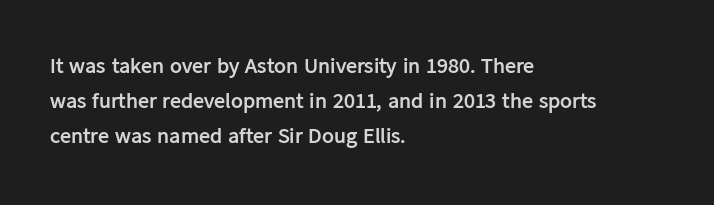
{"italic": "no", "bold": "yes", "underline": "no", "align": "left", "line_spacing": "normal", "line_spacing_ratio": 1.58, "letter_spacing": "normal", "letter_spacing_em": 0.0, "glyph_px": 22}
